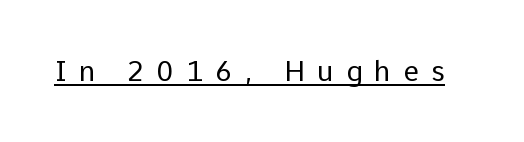
{"serif": "no", "italic": "no", "bold": "no", "weight": "regular", "width": "normal", "stroke_contrast": "low", "x_height": "medium", "monospaced": "no", "underline": "yes", "letter_spacing": "wide", "letter_spacing_em": 0.43, "glyph_px": 28}
